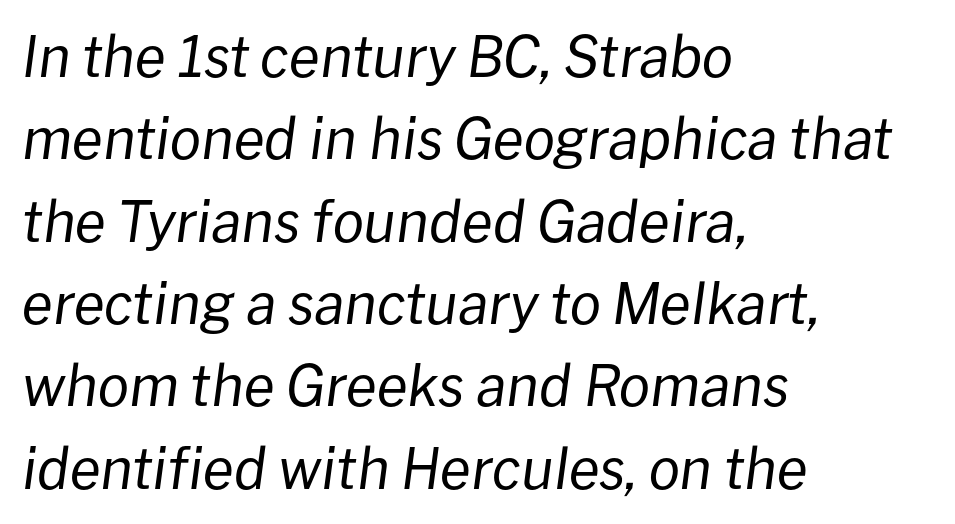
The image shows 56 px regular-weight type, italic (leaning right); set left-aligned, normal line spacing (1.47x), normal letter spacing, not underlined; low stroke contrast and a medium x-height.
